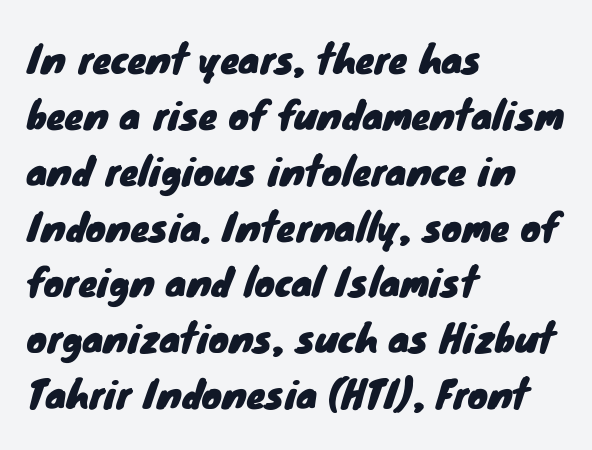
Leftover space on each line is placed entirely after the last word. Nobody drew a line under any word here. A typesetter would call this proportional, since set widths differ per character. The tracking reads as untouched default to a designer's eye. Regarding leading, the lines here are spaced in the standard way. Is this a sans? Yes — the strokes have no serifs.
